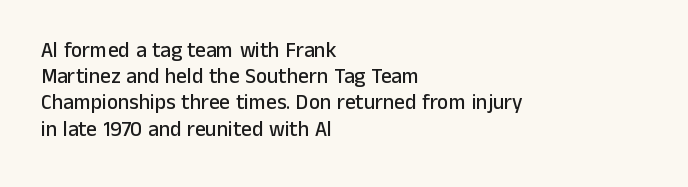
A typesetter would call this leading conventional body-copy spacing. Upright lettering throughout. This rendering uses left alignment, leaving the right contour irregular. The letterforms sit shoulder to shoulder at normal distance. Decoration check: the copy has no underline.
